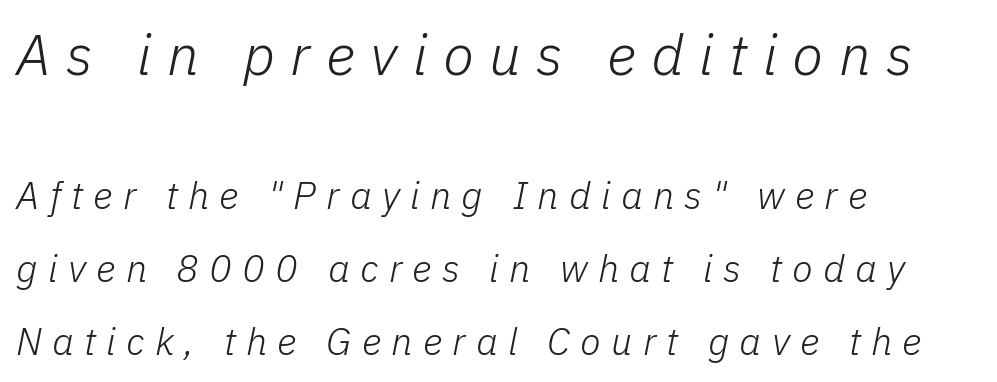
Q: Is the text bold? A: No.
Q: Is the text italic (slanted)? A: Yes, it leans right by about 11 degrees.
Q: Is the text underlined? A: No.
Q: How is the paragraph aligned? A: Left-aligned.
Q: Is the spacing between letters normal or unusually wide? A: Unusually wide.
Q: Is the spacing between lines tight, normal or loose? A: Loose.
Q: Which block of text is set in a larger size, the first (top) or the second (bottom)? A: The first (top) one.
Q: Width (condensed, normal, or wide)? A: Normal.
Q: Stroke contrast? A: Low.
Q: x-height? A: Medium.
Q: Monospaced? A: No.
